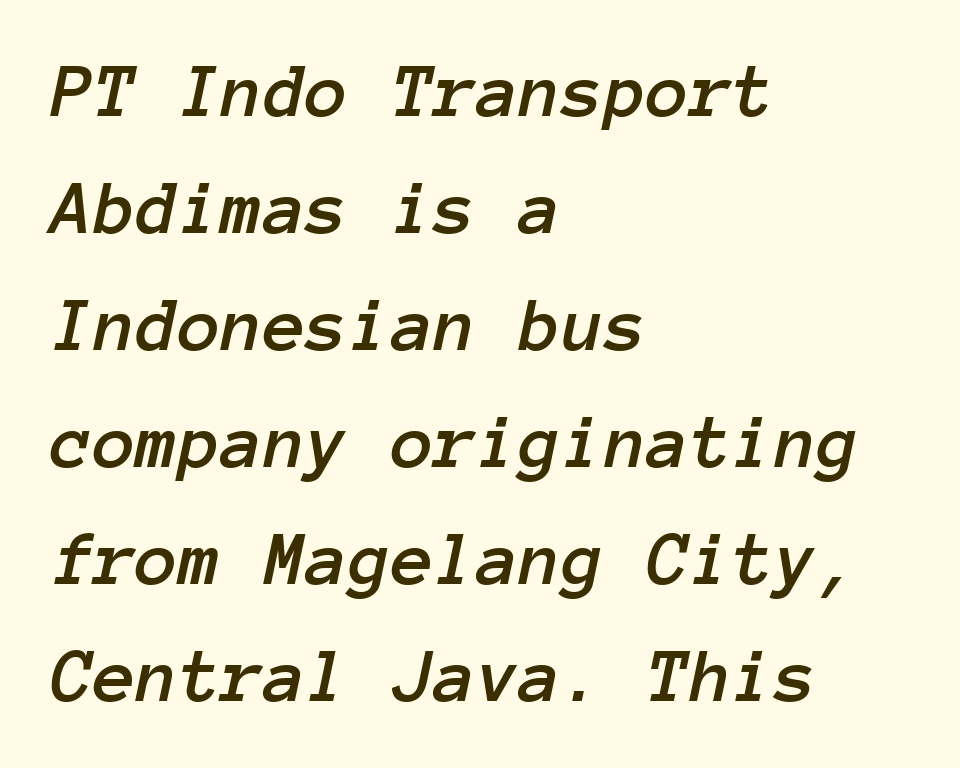
Q: Is the text italic (slanted)? A: Yes, it leans right by about 12 degrees.
Q: Is the text underlined? A: No.
Q: How is the paragraph aligned? A: Left-aligned.
Q: Is the spacing between letters normal or unusually wide? A: Normal.
Q: Is the spacing between lines tight, normal or loose? A: Normal.
Q: Width (condensed, normal, or wide)? A: Normal.
Q: Stroke contrast? A: Low.
Q: x-height? A: Medium.
Q: Monospaced? A: Yes.
